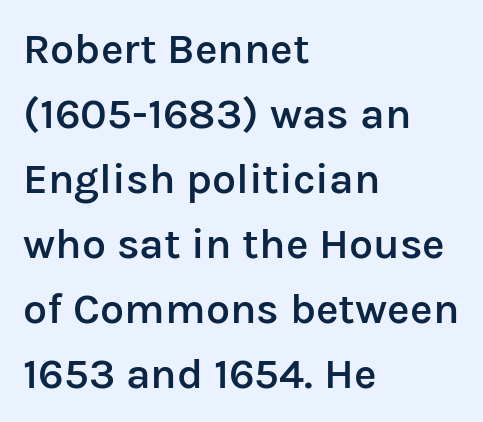
Q: Is the text bold? A: Semi-bold.
Q: Is the text italic (slanted)? A: No, it is upright.
Q: Is the typeface a serif or a sans-serif typeface? A: Sans-serif.
Q: Is the text underlined? A: No.
Q: How is the paragraph aligned? A: Left-aligned.
Q: Is the spacing between letters normal or unusually wide? A: Normal.
Q: Is the spacing between lines tight, normal or loose? A: Normal.
Q: Width (condensed, normal, or wide)? A: Normal.
Q: Stroke contrast? A: Low.
Q: x-height? A: Medium.
Q: Monospaced? A: No.
